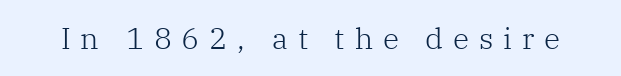
{"serif": "yes", "italic": "no", "bold": "no", "weight": "light", "width": "normal", "stroke_contrast": "low", "x_height": "medium", "monospaced": "no", "underline": "no", "letter_spacing": "wide", "letter_spacing_em": 0.33, "glyph_px": 30}
